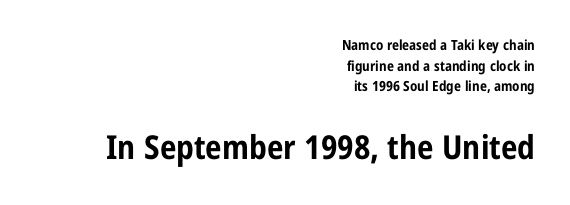
The image shows 33 px bold, condensed sans-serif type, upright; set right-aligned, normal line spacing (1.47x), normal letter spacing, not underlined; the second (bottom) block is 2.36x larger; low stroke contrast and a medium x-height.
